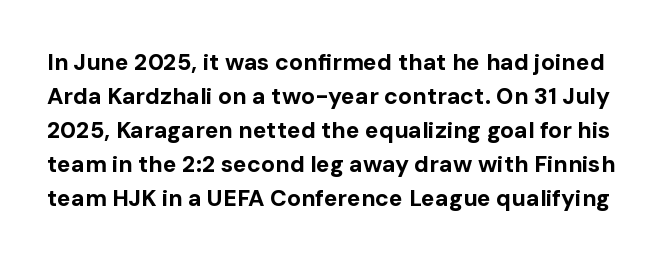
Q: Is the text bold? A: Yes.
Q: Is the text italic (slanted)? A: No, it is upright.
Q: Is the text underlined? A: No.
Q: Is the spacing between letters normal or unusually wide? A: Normal.
Q: Is the spacing between lines tight, normal or loose? A: Normal.
